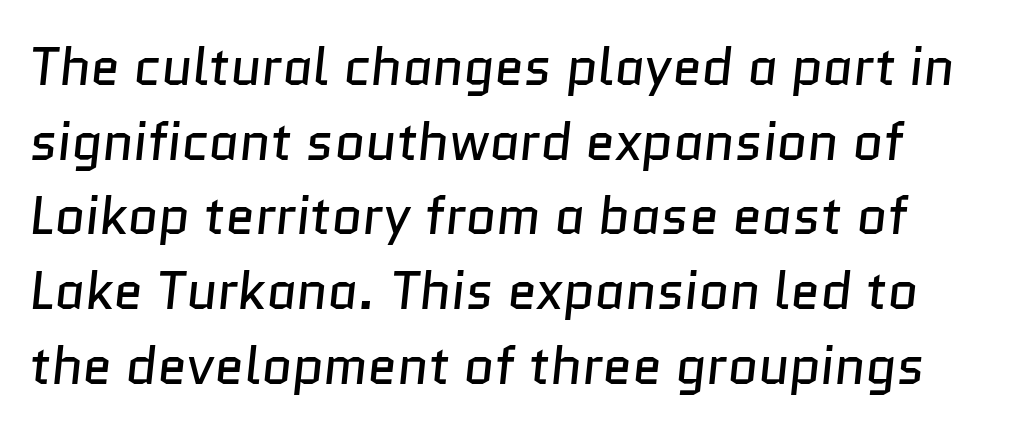
{"serif": "no", "bold": "no", "weight": "regular", "width": "normal", "stroke_contrast": "low", "x_height": "medium", "monospaced": "no", "underline": "no", "line_spacing": "normal", "line_spacing_ratio": 1.41, "letter_spacing": "normal", "letter_spacing_em": 0.0, "glyph_px": 53}
